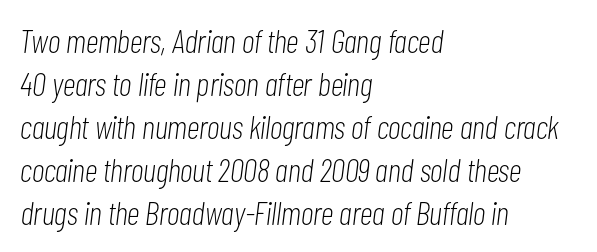
In terms of leading, this rendering sits right in the middle. Honestly, there is no underline to notice here at all. Varying glyph widths throughout — classic text-font behaviour. Posture: slanted. These lines keep a tight, regular rhythm from letter to letter. The lines are quadded left.
